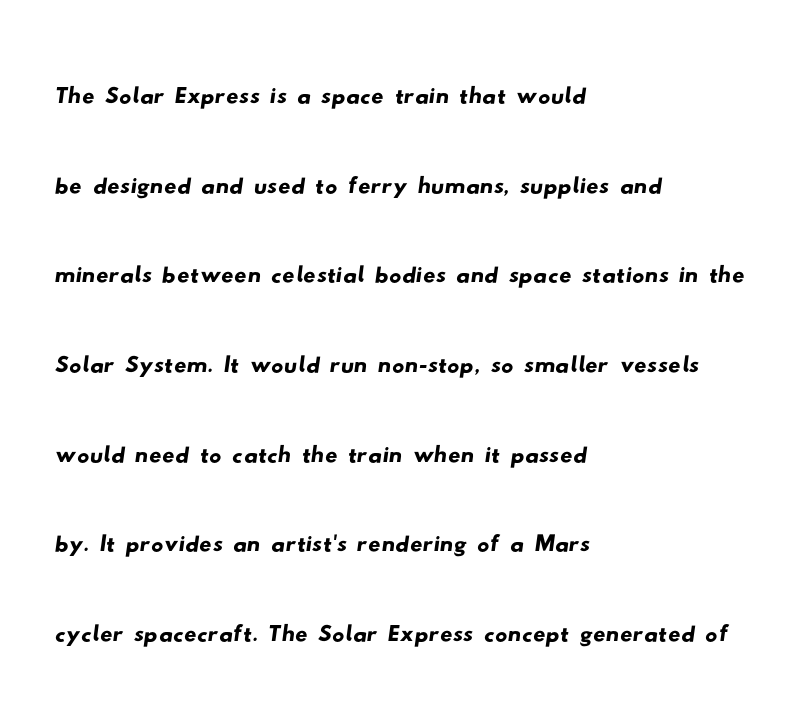
Note the varied advance widths — an 'i' is clearly narrower than an 'm'. Leading matches the norm, producing a regular column. Line beginnings align vertically; line endings do not. Does the type have serifs? No, each stem ends abruptly. This rendering features lettering with no underline.
